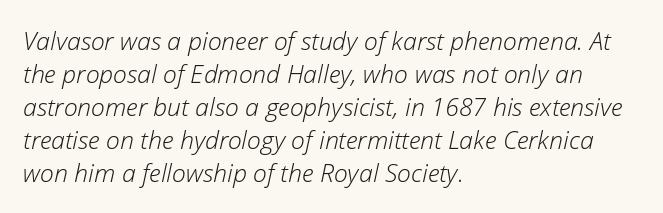
{"italic": "yes", "lean": "right", "slant_degrees": 12, "bold": "no", "underline": "no", "align": "left", "line_spacing": "normal", "line_spacing_ratio": 1.32, "letter_spacing": "normal", "letter_spacing_em": 0.0, "glyph_px": 25}
